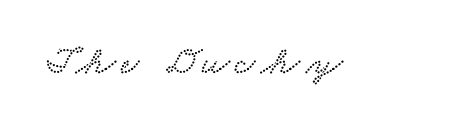
{"serif": "yes", "width": "wide", "stroke_contrast": "low", "x_height": "small", "monospaced": "no", "underline": "no", "glyph_px": 40}
